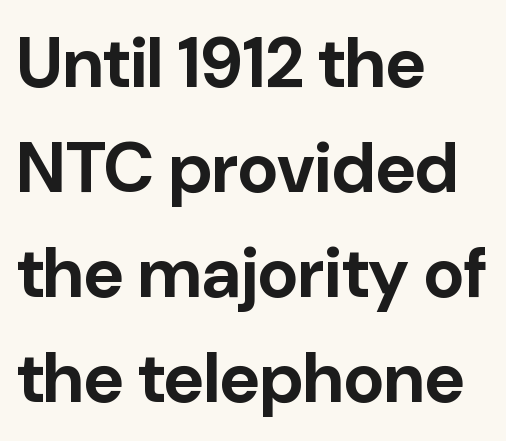
Letterform terminals end flat and unadorned throughout the passage. Glance below the letters and you will spot only blank space. The lettering stays uniformly vertical, giving the passage a roman look. Standard letterfit; no display-style spreading of the glyphs.
